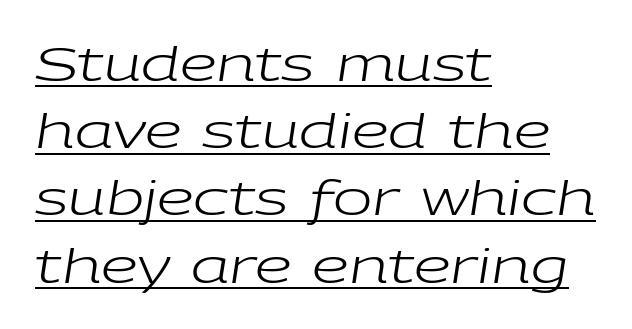
{"italic": "yes", "lean": "right", "slant_degrees": 9, "bold": "no", "weight": "regular", "width": "wide", "stroke_contrast": "low", "x_height": "medium", "monospaced": "no", "underline": "yes", "align": "left", "line_spacing": "normal", "line_spacing_ratio": 1.43, "letter_spacing": "normal", "letter_spacing_em": 0.0, "glyph_px": 47}
